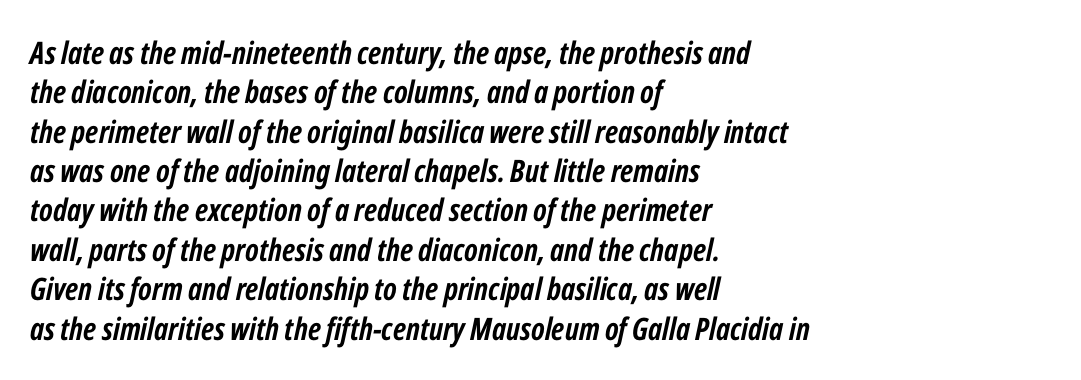
{"italic": "yes", "lean": "right", "slant_degrees": 12, "bold": "yes", "weight": "semibold", "width": "condensed", "stroke_contrast": "low", "x_height": "medium", "monospaced": "no", "underline": "no", "align": "left", "line_spacing": "normal", "line_spacing_ratio": 1.27, "letter_spacing": "normal", "letter_spacing_em": 0.0, "glyph_px": 31}
